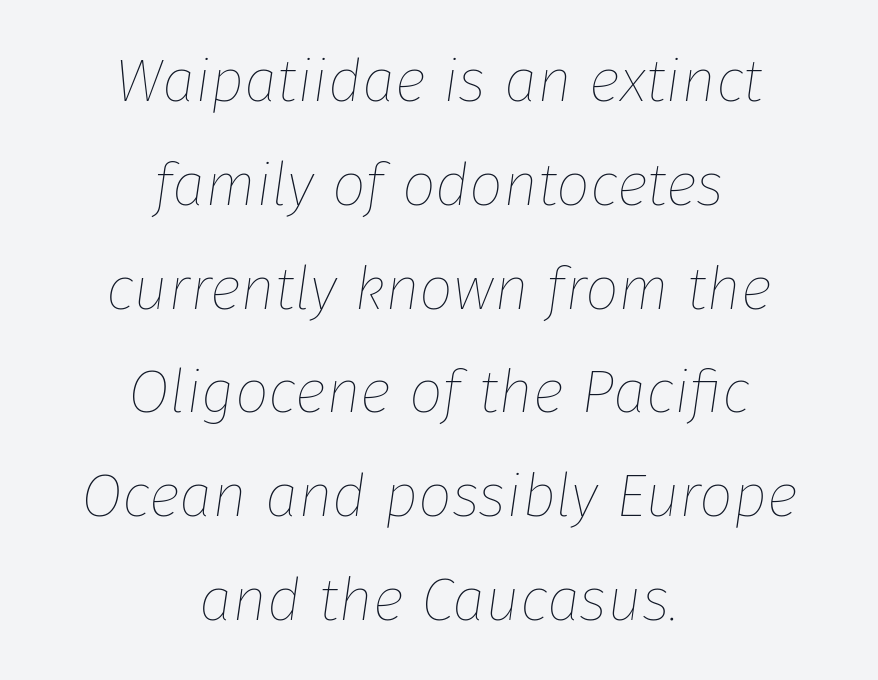
{"italic": "yes", "lean": "right", "slant_degrees": 8, "bold": "no", "weight": "thin", "width": "normal", "stroke_contrast": "low", "x_height": "medium", "monospaced": "no", "underline": "no", "align": "center", "line_spacing_ratio": 1.73, "letter_spacing": "normal", "letter_spacing_em": 0.0, "glyph_px": 60}
